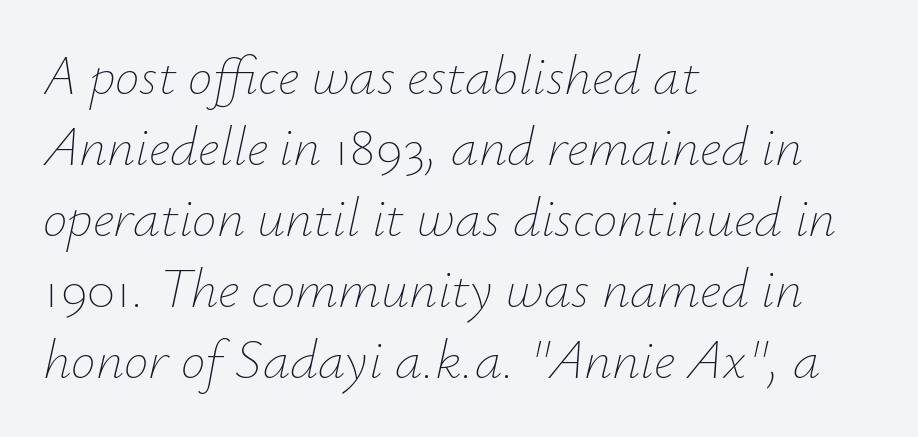
{"italic": "yes", "lean": "right", "slant_degrees": 12, "bold": "no", "weight": "thin", "width": "normal", "stroke_contrast": "low", "x_height": "small", "monospaced": "no", "underline": "no", "align": "left", "line_spacing": "normal", "line_spacing_ratio": 1.29, "letter_spacing": "normal", "letter_spacing_em": 0.0, "glyph_px": 55}
